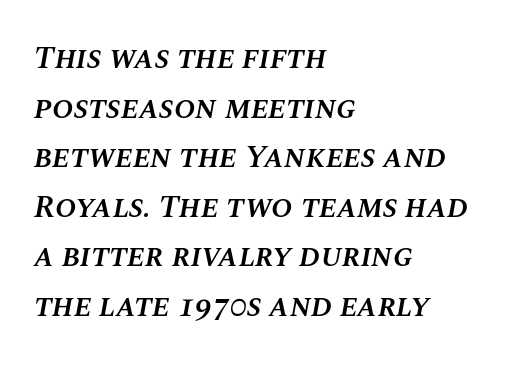
Q: Is the text bold? A: Semi-bold.
Q: Is the text italic (slanted)? A: Yes, it leans right by about 10 degrees.
Q: Is the text underlined? A: No.
Q: How is the paragraph aligned? A: Left-aligned.
Q: Is the spacing between letters normal or unusually wide? A: Normal.
Q: Is the spacing between lines tight, normal or loose? A: Normal.
Q: Width (condensed, normal, or wide)? A: Normal.
Q: Stroke contrast? A: Medium.
Q: x-height? A: Large.
Q: Monospaced? A: No.
